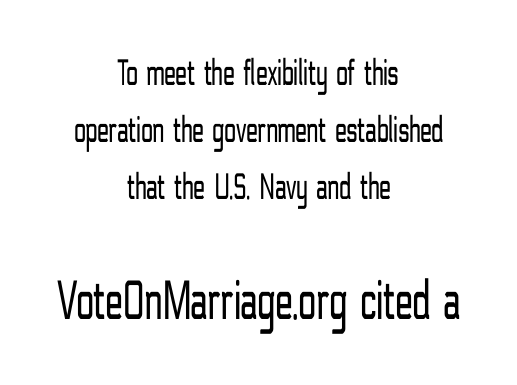
The image shows 57 px light, condensed sans-serif type, upright; set centered, normal line spacing (1.5x), normal letter spacing, not underlined; the second (bottom) block is 1.5x larger; low stroke contrast and a medium x-height.
